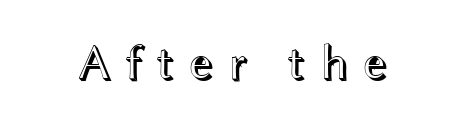
{"italic": "no", "width": "wide", "x_height": "medium", "monospaced": "no", "underline": "no", "letter_spacing": "wide", "letter_spacing_em": 0.26, "glyph_px": 50}
